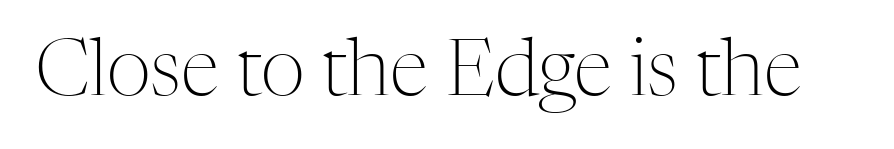
Observe the serifs anchoring each vertical stroke in this sample. No extra tracking has been applied to these lines. Rule under the text: the space is simply empty. Counters stay open thanks to moderate or lighter strokes.
